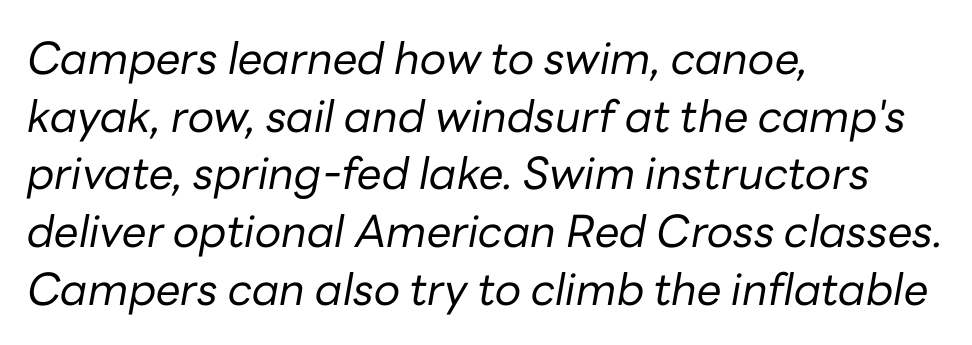
The specimen reads as italic at a glance. Note the varied advance widths — an 'i' is clearly narrower than an 'm'. The strip under each line holds only bare page. The type is set solid horizontally, with unmodified tracking.
